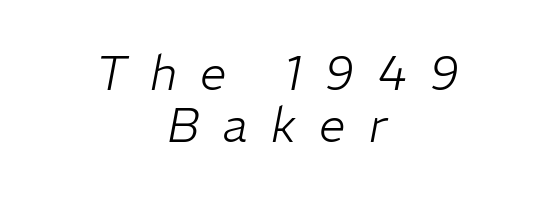
{"italic": "yes", "lean": "right", "slant_degrees": 11, "bold": "no", "weight": "light", "width": "normal", "stroke_contrast": "low", "x_height": "medium", "monospaced": "no", "underline": "no", "align": "center", "line_spacing": "tight", "line_spacing_ratio": 1.11, "letter_spacing": "wide", "letter_spacing_em": 0.5, "glyph_px": 47}
